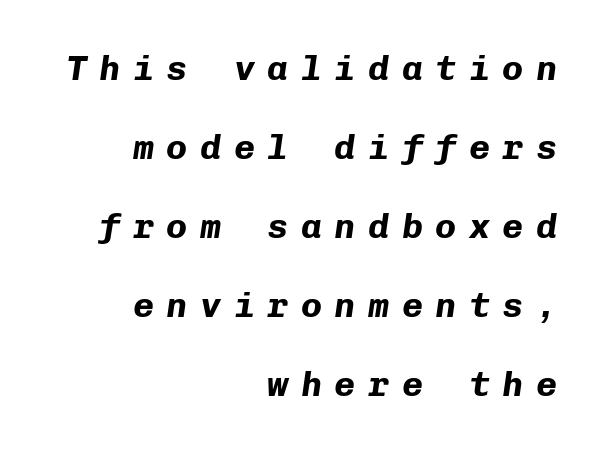
Spacing verdict: monospaced, one width for all characters. The rendering uses a large line-height, opening up the rows. Notice how the stems are inclined rather than vertical — that's the hallmark of italics. Decoration check: the copy has no underline.
